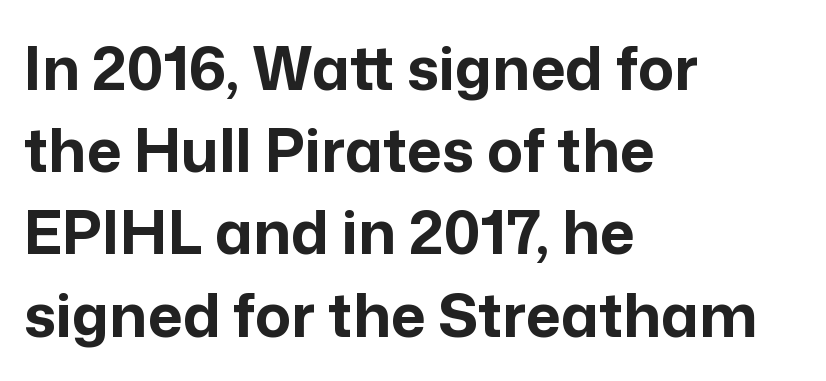
Quick note: not italic, upright. The passage shown is not underscored anywhere. Evenly set lines give the paragraph a standard silhouette. The face used here has the dense, thick strokes of a bold. Where is the straight margin? On the left.
